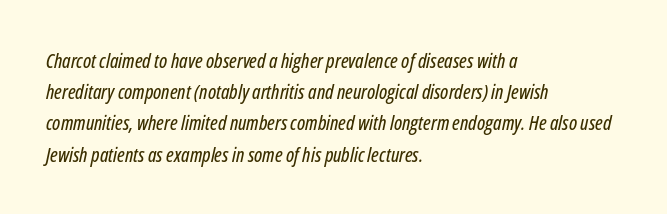
Does the lettering tilt? It does — this is italic. Rule under the text: the space is simply empty. Nothing unusual about the tracking: characters are spaced as the font intends. All the whitespace from short lines collects on the right. A normal amount of white space separates one row of letters from the next.
